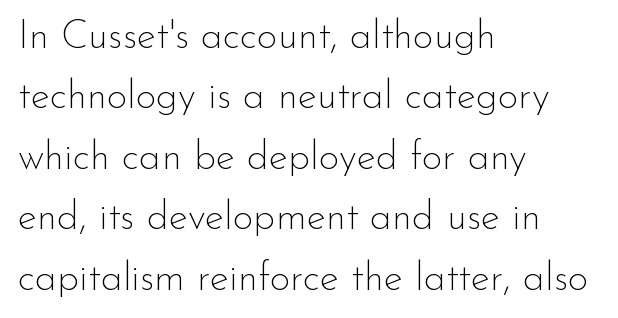
Q: Is the text bold? A: No.
Q: Is the text italic (slanted)? A: No, it is upright.
Q: Is the typeface a serif or a sans-serif typeface? A: Sans-serif.
Q: Is the text underlined? A: No.
Q: How is the paragraph aligned? A: Left-aligned.
Q: Is the spacing between letters normal or unusually wide? A: Normal.
Q: Is the spacing between lines tight, normal or loose? A: Normal.
Q: Width (condensed, normal, or wide)? A: Normal.
Q: Stroke contrast? A: Low.
Q: x-height? A: Small.
Q: Monospaced? A: No.
